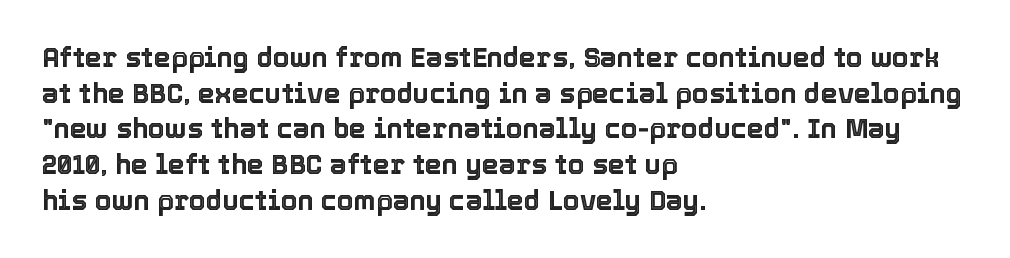
Q: Is the text italic (slanted)? A: No, it is upright.
Q: Is the text underlined? A: No.
Q: How is the paragraph aligned? A: Left-aligned.
Q: Is the spacing between letters normal or unusually wide? A: Normal.
Q: Is the spacing between lines tight, normal or loose? A: Normal.
